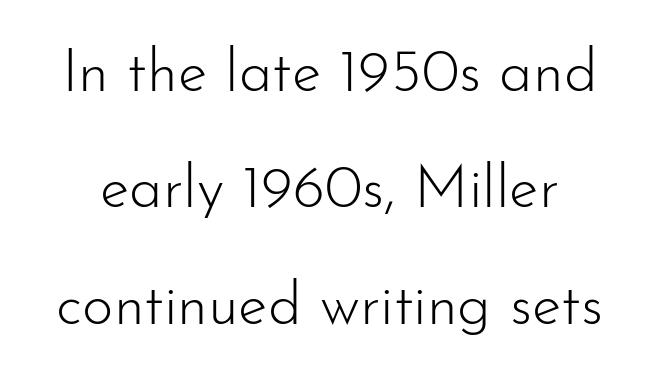
Nobody drew a line under any word here. You could fit nearly another row in the gap between these rows. You could call the tracking neutral — neither tight nor loose. Style check: upright. Each letter keeps its own natural width here, so spacing adapts to shape. Counters stay open thanks to moderate or lighter strokes.
